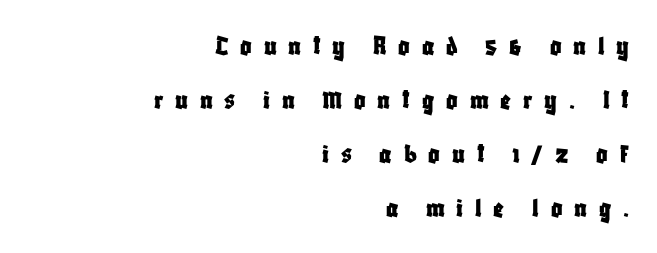
The image shows 28 px condensed sans-serif type, upright; set right-aligned, loose line spacing (1.93x), unusually wide letter spacing (+0.42 em), not underlined; low stroke contrast and a large x-height.
